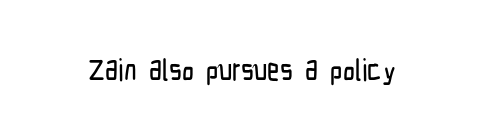
Is the letter spacing exaggerated? No — it looks like the ordinary default. Lines of text with bare space underneath. A typesetter would label this face a sans. Varying glyph widths throughout — classic text-font behaviour. Tall strokes in this sample are plumb rather than angled.
